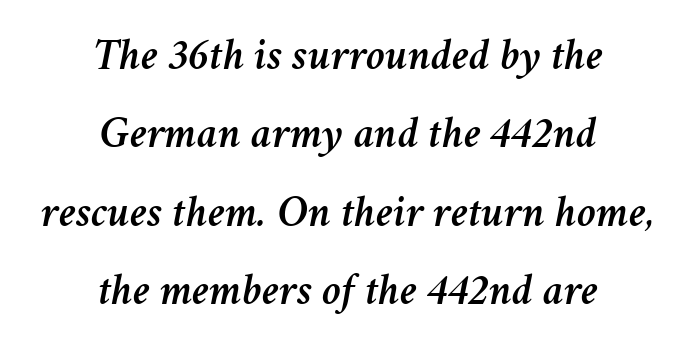
{"italic": "yes", "lean": "right", "slant_degrees": 11, "width": "normal", "stroke_contrast": "medium", "x_height": "medium", "monospaced": "no", "underline": "no", "align": "center", "line_spacing_ratio": 1.78, "letter_spacing": "normal", "letter_spacing_em": 0.0, "glyph_px": 44}
